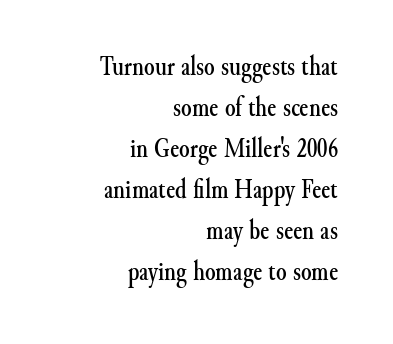
The image shows 27 px text type, upright; set right-aligned, normal line spacing (1.52x), normal letter spacing, not underlined.
